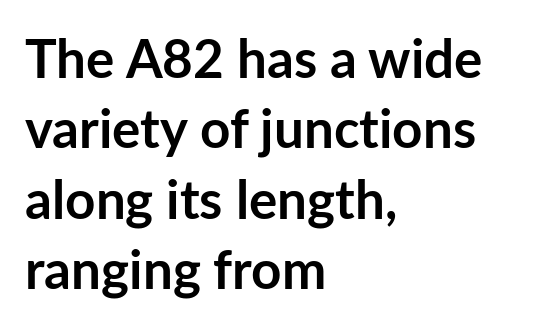
The image shows 53 px semibold sans-serif type, upright; set left-aligned, normal line spacing (1.33x), normal letter spacing, not underlined; low stroke contrast and a medium x-height.
